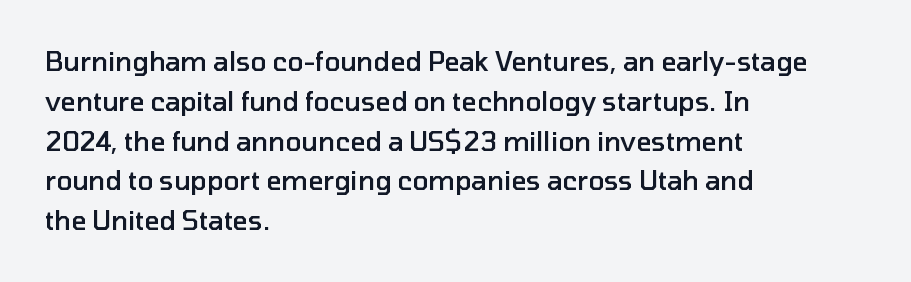
The image shows 26 px text type, upright; set left-aligned, normal line spacing (1.53x), normal letter spacing, not underlined.
